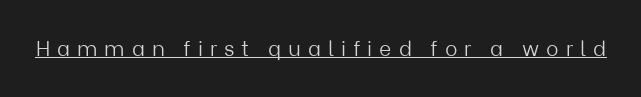
Q: Is the text bold? A: No.
Q: Is the text italic (slanted)? A: No, it is upright.
Q: Is the text underlined? A: Yes.
Q: Is the spacing between letters normal or unusually wide? A: Unusually wide.
